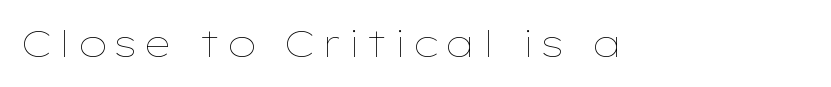
{"italic": "no", "bold": "no", "weight": "thin", "width": "wide", "stroke_contrast": "low", "x_height": "medium", "monospaced": "no", "underline": "no", "glyph_px": 37}
